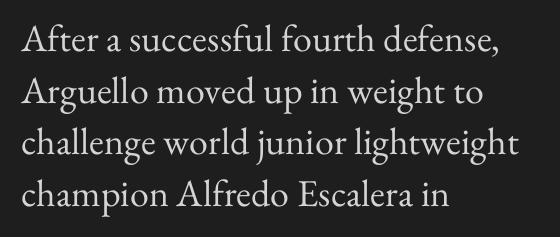
{"serif": "yes", "italic": "no", "bold": "no", "weight": "regular", "width": "normal", "stroke_contrast": "medium", "x_height": "small", "monospaced": "no", "underline": "no", "align": "left", "line_spacing": "normal", "line_spacing_ratio": 1.36, "letter_spacing": "normal", "letter_spacing_em": 0.0, "glyph_px": 38}
